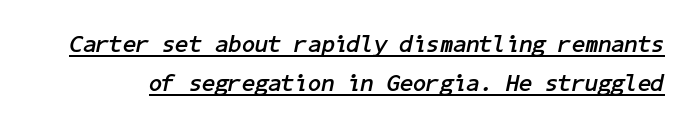
The image shows 24 px bold type, italic (leaning right); set normal line spacing (1.62x), normal letter spacing, underlined.
